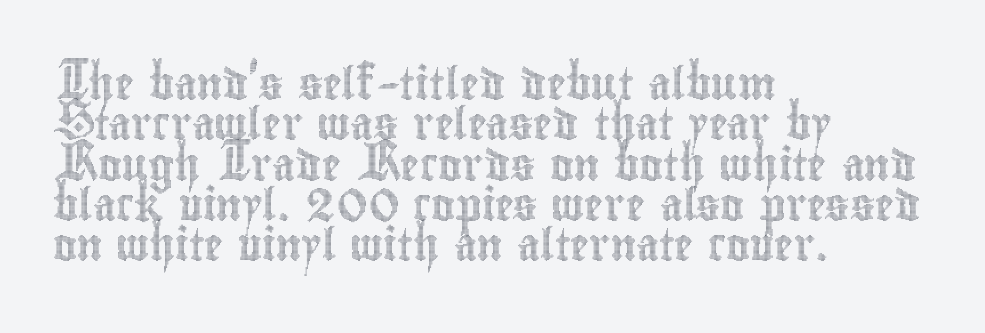
The passage is arranged the way most books set body copy — flush left. A typesetter would call this zero additional tracking. These lines are rendered in a variable-pitch font. The letters stand upright; this is a roman face. The strip under each line holds only bare page. Normally led — the rows are evenly, conventionally spaced.
